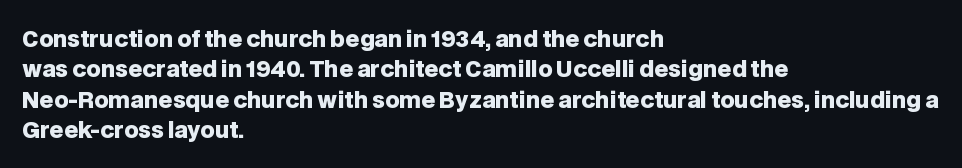
{"italic": "no", "bold": "yes", "underline": "no", "align": "left", "line_spacing": "normal", "line_spacing_ratio": 1.38, "letter_spacing": "normal", "letter_spacing_em": 0.0, "glyph_px": 22}
